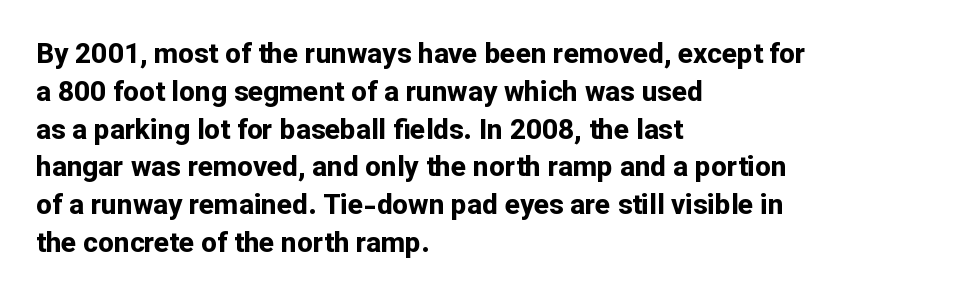
Line beginnings align vertically; line endings do not. You'd pick this weight for a headline — it's a proper bold. There is no visible air inserted between adjacent glyphs. Each row of text sits above clean, open space. The glyphs in this specimen are sans serif.
